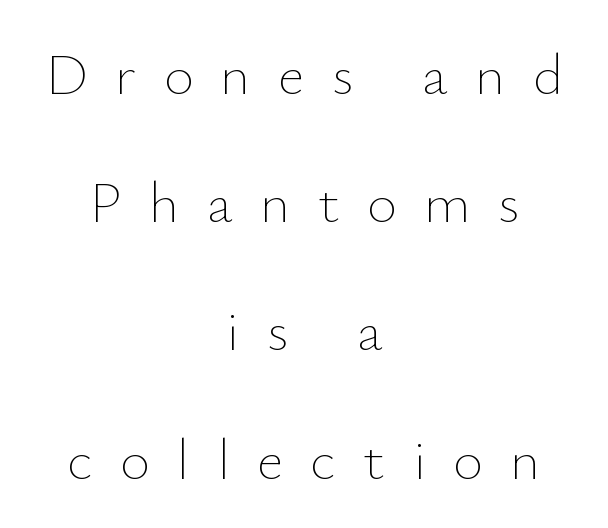
Q: Is the text bold? A: No.
Q: Is the text italic (slanted)? A: No, it is upright.
Q: Is the text underlined? A: No.
Q: How is the paragraph aligned? A: Centered.
Q: Is the spacing between letters normal or unusually wide? A: Unusually wide.
Q: Is the spacing between lines tight, normal or loose? A: Loose.
Q: Width (condensed, normal, or wide)? A: Normal.
Q: Stroke contrast? A: Low.
Q: x-height? A: Small.
Q: Monospaced? A: No.
